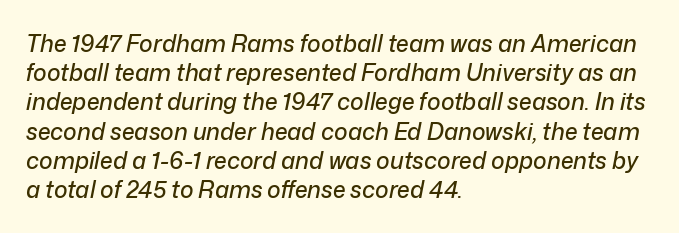
{"italic": "yes", "lean": "right", "slant_degrees": 12, "underline": "no", "align": "left", "line_spacing": "normal", "line_spacing_ratio": 1.27, "letter_spacing": "normal", "letter_spacing_em": 0.0, "glyph_px": 23}
